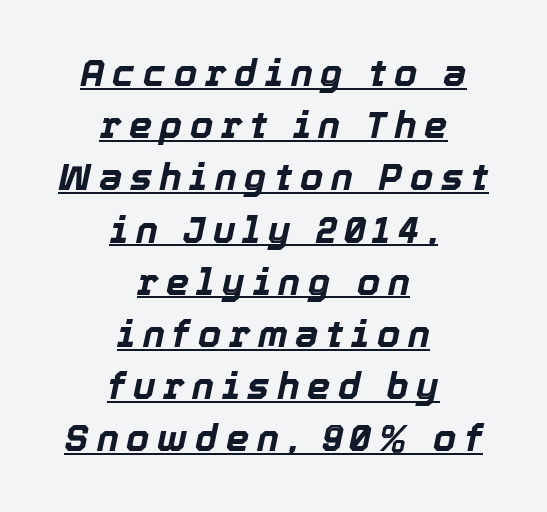
{"italic": "yes", "lean": "right", "slant_degrees": 12, "bold": "yes", "weight": "bold", "width": "normal", "x_height": "medium", "monospaced": "no", "underline": "yes", "align": "center", "line_spacing": "normal", "line_spacing_ratio": 1.41, "letter_spacing": "wide", "letter_spacing_em": 0.21, "glyph_px": 37}
